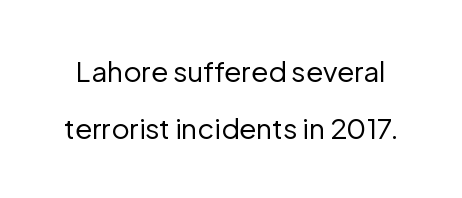
Q: Is the text bold? A: No.
Q: Is the text italic (slanted)? A: No, it is upright.
Q: Is the typeface a serif or a sans-serif typeface? A: Sans-serif.
Q: Is the text underlined? A: No.
Q: Is the spacing between letters normal or unusually wide? A: Normal.
Q: Is the spacing between lines tight, normal or loose? A: Loose.
Q: Width (condensed, normal, or wide)? A: Normal.
Q: Stroke contrast? A: Low.
Q: x-height? A: Medium.
Q: Monospaced? A: No.
